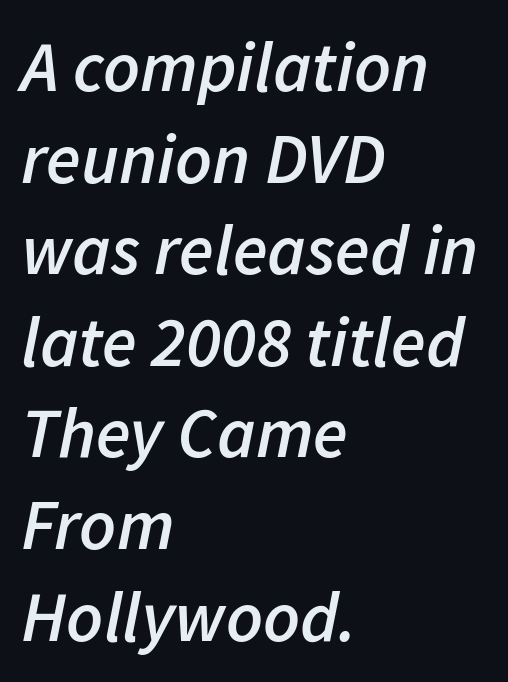
Q: Is the text bold? A: Semi-bold.
Q: Is the text italic (slanted)? A: Yes, it leans right by about 11 degrees.
Q: Is the text underlined? A: No.
Q: How is the paragraph aligned? A: Left-aligned.
Q: Is the spacing between letters normal or unusually wide? A: Normal.
Q: Is the spacing between lines tight, normal or loose? A: Normal.
Q: Width (condensed, normal, or wide)? A: Normal.
Q: Stroke contrast? A: Low.
Q: x-height? A: Medium.
Q: Monospaced? A: No.
